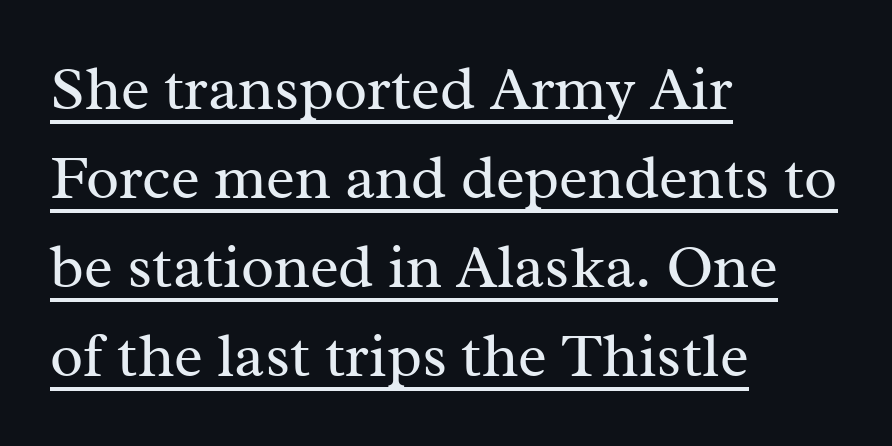
Q: Is the text bold? A: No.
Q: Is the text italic (slanted)? A: No, it is upright.
Q: Is the typeface a serif or a sans-serif typeface? A: Serif.
Q: Is the text underlined? A: Yes.
Q: How is the paragraph aligned? A: Left-aligned.
Q: Is the spacing between letters normal or unusually wide? A: Normal.
Q: Is the spacing between lines tight, normal or loose? A: Normal.
Q: Width (condensed, normal, or wide)? A: Normal.
Q: Stroke contrast? A: Medium.
Q: x-height? A: Medium.
Q: Monospaced? A: No.
